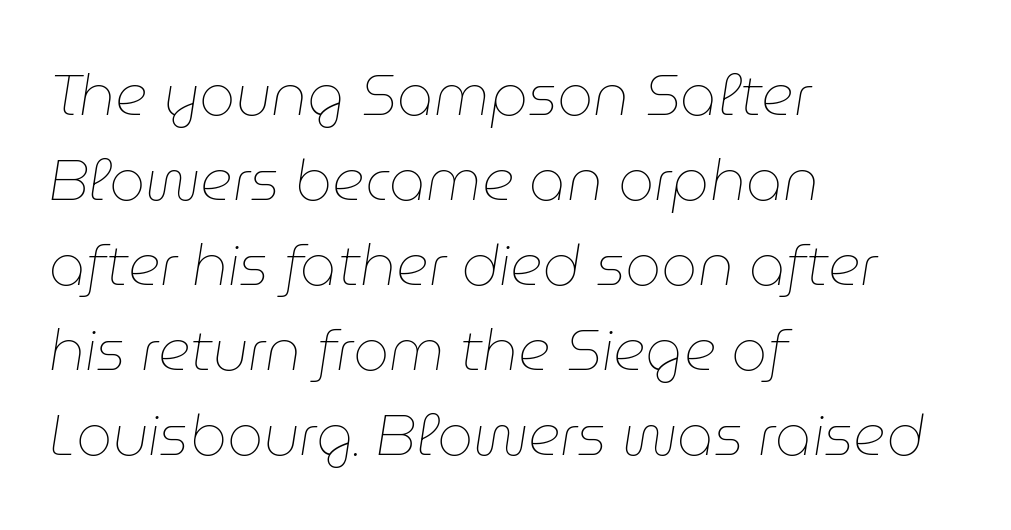
The image shows 57 px thin type, italic (leaning right); set left-aligned, normal line spacing (1.49x), normal letter spacing, not underlined; low stroke contrast and a medium x-height.
